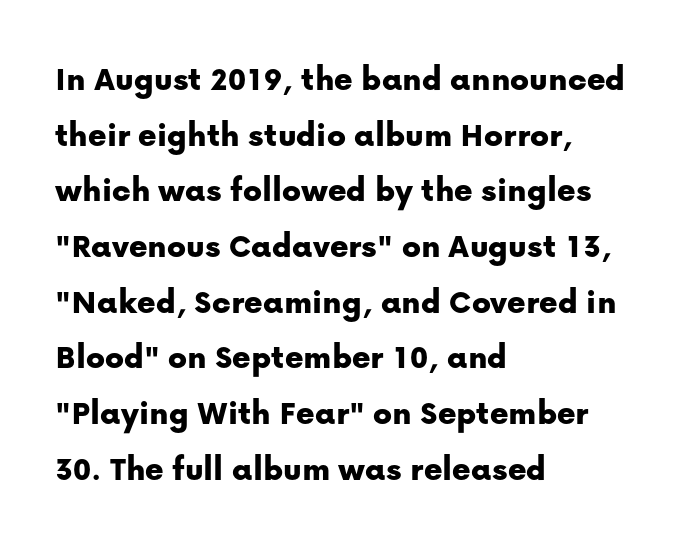
{"serif": "no", "italic": "no", "width": "normal", "stroke_contrast": "low", "x_height": "medium", "monospaced": "no", "underline": "no", "align": "left", "line_spacing": "normal", "line_spacing_ratio": 1.59, "letter_spacing": "normal", "letter_spacing_em": 0.0, "glyph_px": 35}
